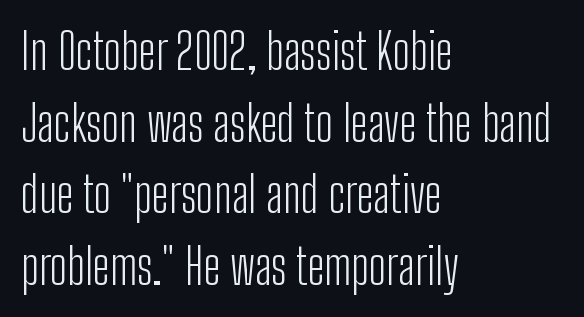
These glyphs show unthickened strokes, regular width or finer. Notice how the stems are strictly vertical — no italics here. Each word holds together tightly as a unit, with standard inter-letter gaps. The letters carry no serifs — their stems end cleanly without finishing strokes.
